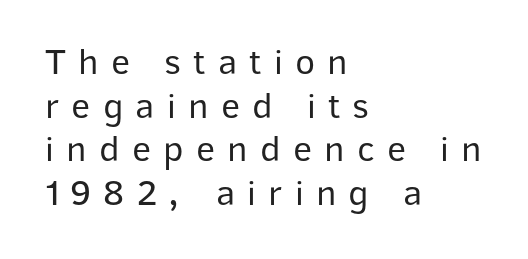
You could not count columns in this text — the font is proportionally spaced. These lines are set flush left with a ragged right edge. Quick note: underline off. The typesetting does not lean heavy: it is not bold. Look at the tracking — it's clearly loosened, letters drifting apart.
